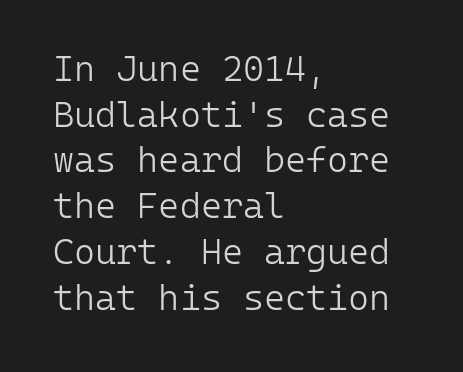
Q: Is the text bold? A: No.
Q: Is the text italic (slanted)? A: No, it is upright.
Q: Is the typeface a serif or a sans-serif typeface? A: Sans-serif.
Q: Is the text underlined? A: No.
Q: How is the paragraph aligned? A: Left-aligned.
Q: Is the spacing between letters normal or unusually wide? A: Normal.
Q: Is the spacing between lines tight, normal or loose? A: Normal.
Q: Width (condensed, normal, or wide)? A: Normal.
Q: Stroke contrast? A: Low.
Q: x-height? A: Medium.
Q: Monospaced? A: Yes.
